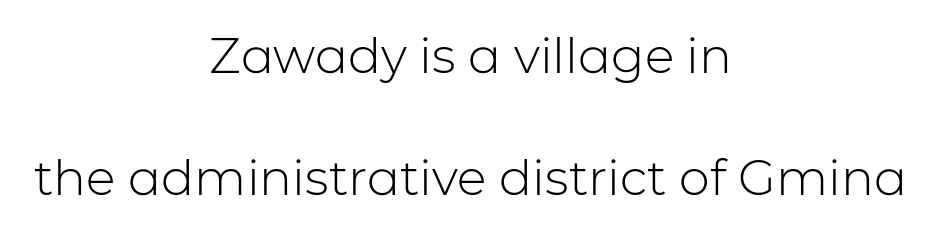
These lines are centered, leaving both edges ragged. Regarding serifs, this sample does without them. Leading is clearly above the norm, producing a sparse column. The face used here is proportionally spaced, like ordinary book or web type. This sample uses plain, unmodified letter spacing.
